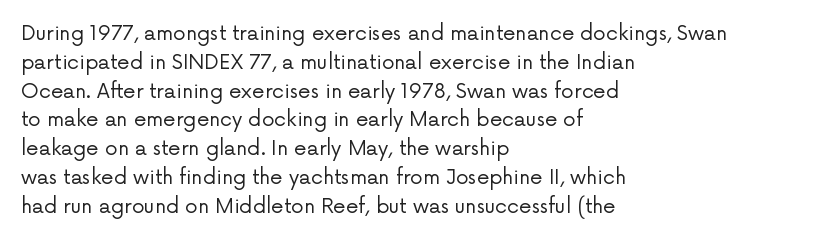
{"italic": "no", "bold": "no", "underline": "no", "align": "left", "line_spacing": "normal", "line_spacing_ratio": 1.44, "letter_spacing": "normal", "letter_spacing_em": 0.0, "glyph_px": 20}
